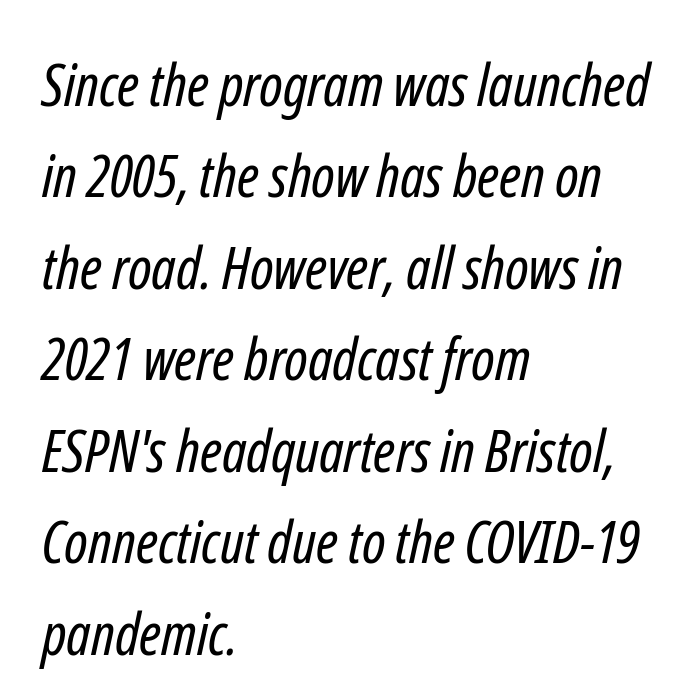
The image shows 59 px regular-weight, condensed sans-serif type; set left-aligned, normal line spacing (1.55x), normal letter spacing, not underlined; low stroke contrast and a medium x-height.
